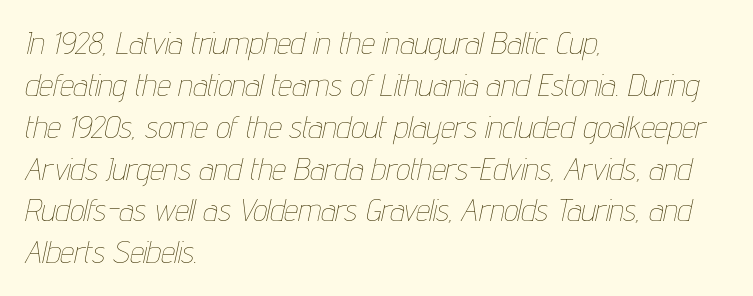
The image shows 31 px thin, condensed type, italic (leaning right); set left-aligned, normal line spacing (1.35x), normal letter spacing, not underlined; low stroke contrast and a medium x-height.
